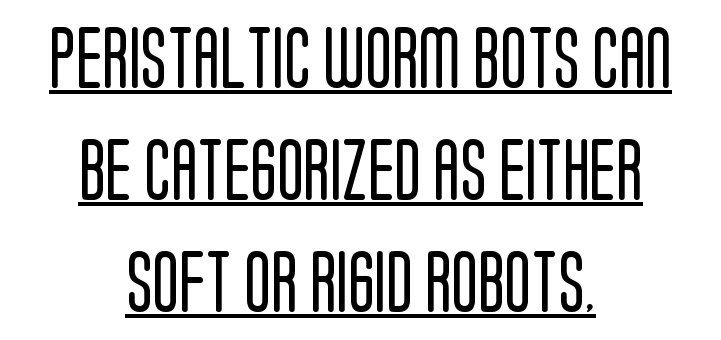
The designer went with a sans here, leaving each stem footless. These lines are rendered in a variable-pitch font. Inter-character spacing is left at the font's built-in metrics. Vertical stems look standard width or narrower in stroke.
